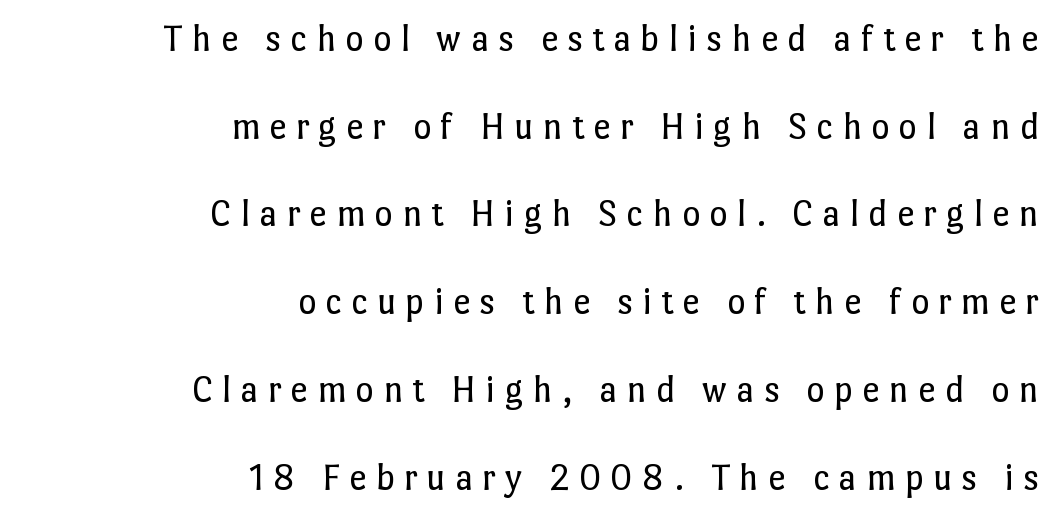
{"italic": "no", "bold": "no", "weight": "regular", "width": "normal", "stroke_contrast": "low", "x_height": "medium", "monospaced": "no", "underline": "no", "align": "right", "line_spacing": "loose", "line_spacing_ratio": 2.25, "letter_spacing": "wide", "letter_spacing_em": 0.23, "glyph_px": 39}
